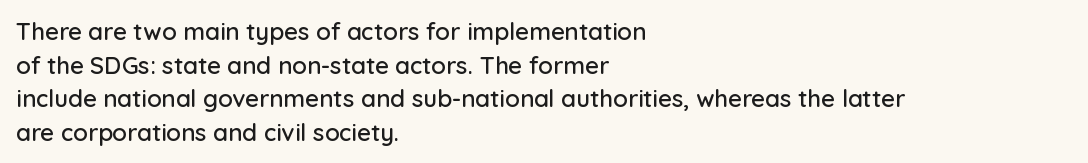
{"italic": "no", "underline": "no", "align": "left", "line_spacing": "normal", "line_spacing_ratio": 1.4, "letter_spacing": "normal", "letter_spacing_em": 0.0, "glyph_px": 24}
